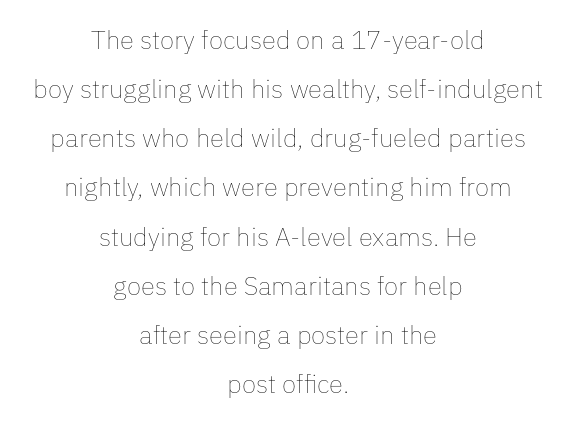
The type sits square on the baseline with zero lean. Where is the straight margin? There isn't one; the lines are centered. Tracking value appears to be zero — textbook default spacing. Just letters on the line, the space beneath them empty.
